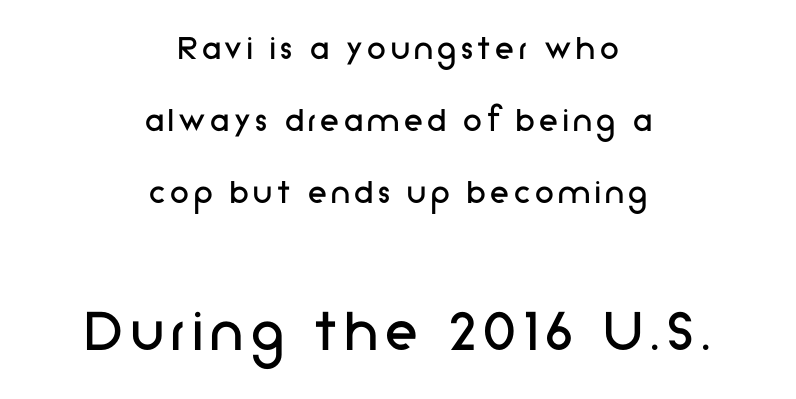
You can tell it's not italic because the verticals are truly vertical. No word sits above an underline. Counters stay open thanks to moderate or lighter strokes. Casual observation: everything's sitting right in the middle.
